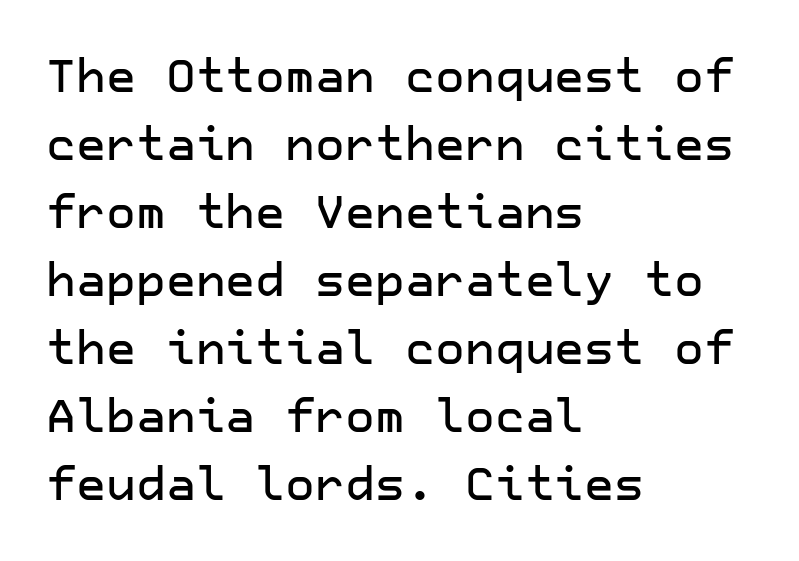
The image shows 46 px sans-serif type, upright; set left-aligned, normal line spacing (1.48x), normal letter spacing, not underlined; low stroke contrast and a medium x-height.
